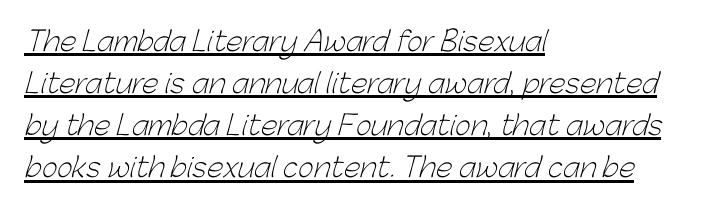
The image shows 27 px text type; set left-aligned, normal line spacing (1.56x), normal letter spacing, underlined.
